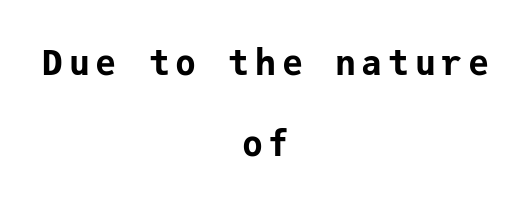
Q: Is the text bold? A: Yes.
Q: Is the text italic (slanted)? A: No, it is upright.
Q: Is the typeface a serif or a sans-serif typeface? A: Sans-serif.
Q: Is the text underlined? A: No.
Q: How is the paragraph aligned? A: Centered.
Q: Is the spacing between lines tight, normal or loose? A: Loose.
Q: Width (condensed, normal, or wide)? A: Normal.
Q: Stroke contrast? A: Low.
Q: x-height? A: Medium.
Q: Monospaced? A: Yes.
